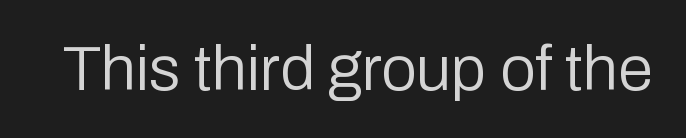
The passage shown is not bold in any degree. Honestly, the letter spacing is just normal — you wouldn't notice it. The characters display no serif detailing; their extremities are plain. Note the varied advance widths — an 'i' is clearly narrower than an 'm'. Letters rest on an invisible, unmarked baseline.
